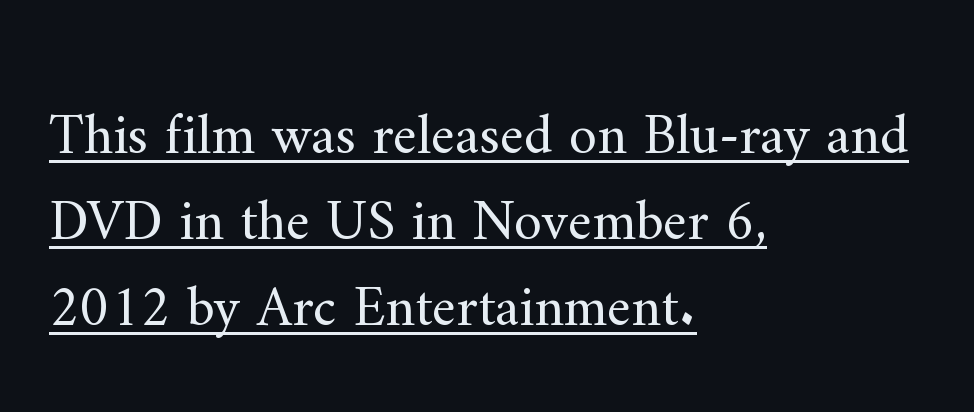
The image shows 57 px regular-weight serif type, upright; set left-aligned, normal line spacing (1.51x), normal letter spacing, underlined; medium stroke contrast and a small x-height.
